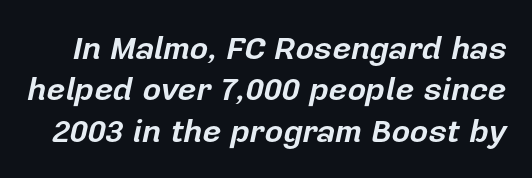
Words float on clear page, feet unadorned. The face used here has the dense, thick strokes of a bold. The typography opts for an oblique posture over an upright one. Each new line begins a customary step beneath the previous one. The letters sit at their default tracking, neither squeezed nor spread. The rendering uses natural spacing where letterforms have individual widths.
